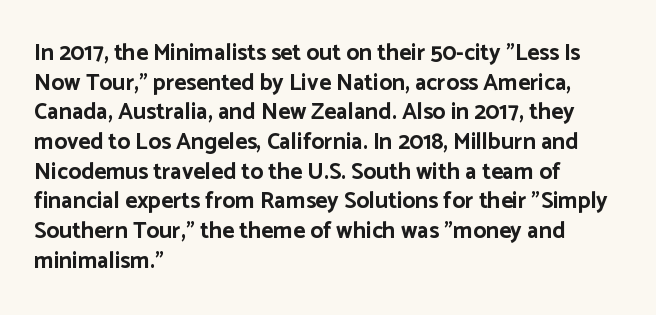
{"italic": "no", "bold": "yes", "underline": "no", "align": "left", "line_spacing": "normal", "line_spacing_ratio": 1.29, "letter_spacing": "normal", "letter_spacing_em": 0.0, "glyph_px": 23}
